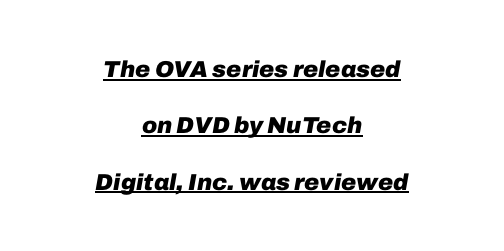
{"italic": "yes", "lean": "right", "slant_degrees": 10, "bold": "yes", "underline": "yes", "align": "center", "line_spacing": "loose", "line_spacing_ratio": 2.45, "letter_spacing": "normal", "letter_spacing_em": 0.0, "glyph_px": 23}
